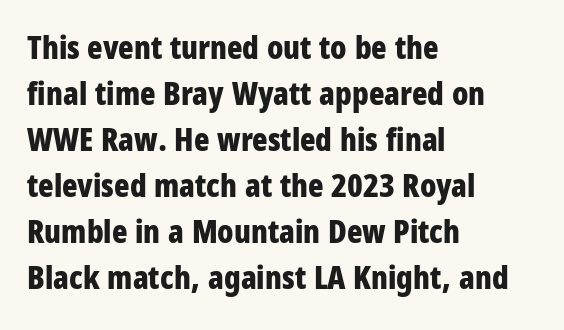
Q: Is the text bold? A: Yes.
Q: Is the text italic (slanted)? A: No, it is upright.
Q: Is the typeface a serif or a sans-serif typeface? A: Sans-serif.
Q: Is the text underlined? A: No.
Q: How is the paragraph aligned? A: Left-aligned.
Q: Is the spacing between letters normal or unusually wide? A: Normal.
Q: Is the spacing between lines tight, normal or loose? A: Normal.
Q: Width (condensed, normal, or wide)? A: Condensed.
Q: Stroke contrast? A: Low.
Q: x-height? A: Large.
Q: Monospaced? A: No.
